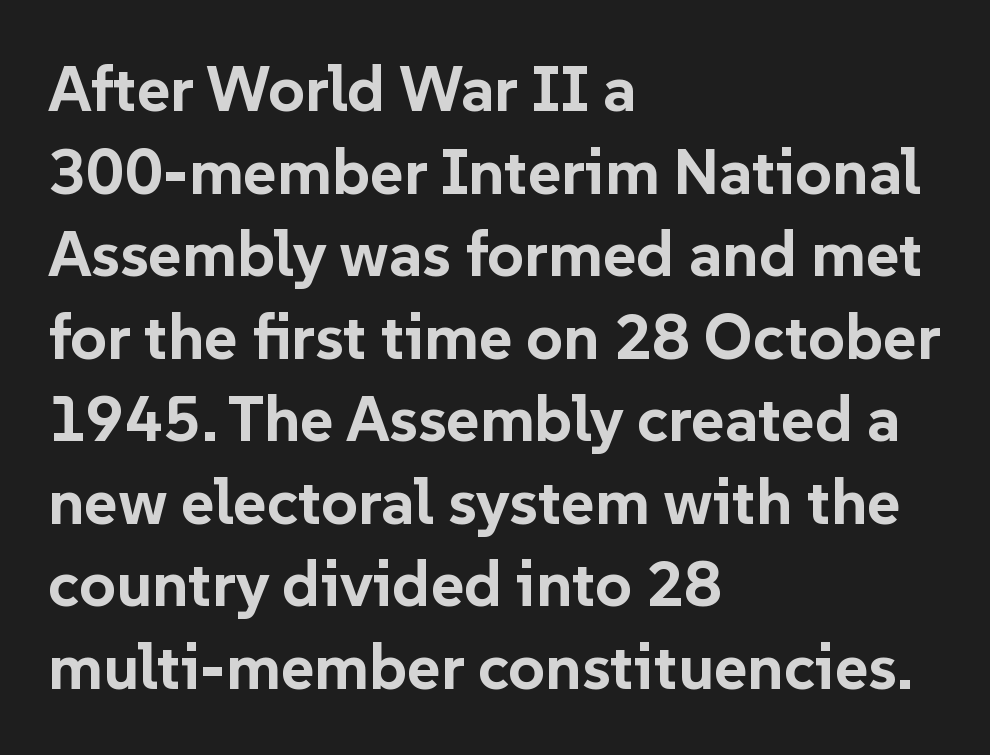
Here the glyphs are tracked normally, forming tight word shapes. The ragged edge is on the right, which tells us the setting is flush left. Do the characters align in a grid? No, the font is proportional. Upright lettering throughout. The designer went with a sans here, leaving each stem footless.
